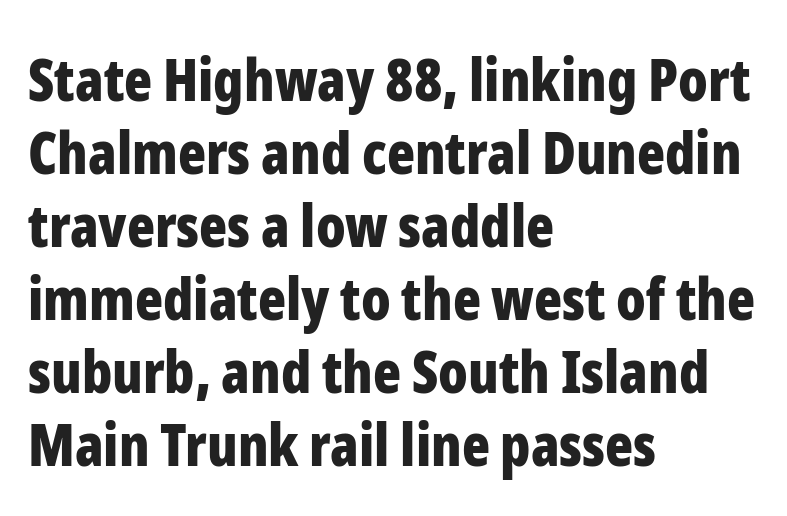
Q: Is the text bold? A: Yes.
Q: Is the text italic (slanted)? A: No, it is upright.
Q: Is the typeface a serif or a sans-serif typeface? A: Sans-serif.
Q: Is the text underlined? A: No.
Q: How is the paragraph aligned? A: Left-aligned.
Q: Is the spacing between letters normal or unusually wide? A: Normal.
Q: Is the spacing between lines tight, normal or loose? A: Normal.
Q: Width (condensed, normal, or wide)? A: Condensed.
Q: Stroke contrast? A: Low.
Q: x-height? A: Medium.
Q: Monospaced? A: No.
